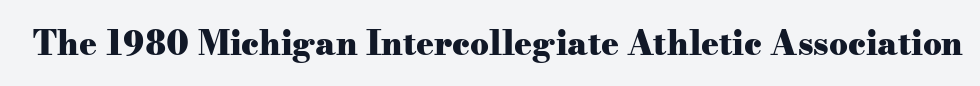
Q: Is the text bold? A: Yes.
Q: Is the text italic (slanted)? A: No, it is upright.
Q: Is the typeface a serif or a sans-serif typeface? A: Serif.
Q: Is the text underlined? A: No.
Q: Is the spacing between letters normal or unusually wide? A: Normal.
Q: Width (condensed, normal, or wide)? A: Wide.
Q: Stroke contrast? A: Medium.
Q: x-height? A: Small.
Q: Monospaced? A: No.
